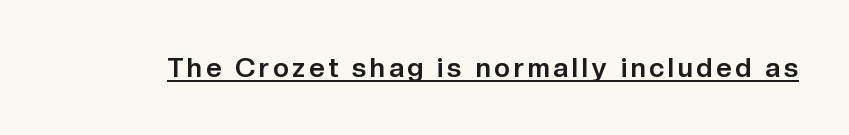
{"italic": "no", "bold": "yes", "underline": "yes", "glyph_px": 27}
